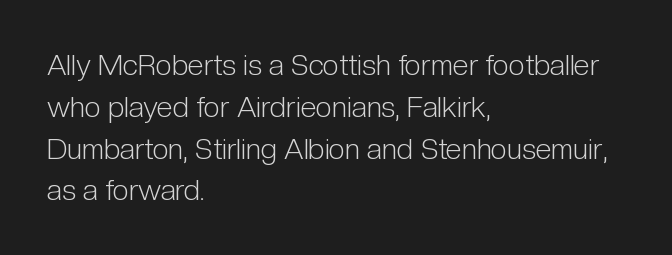
The image shows 29 px light, condensed sans-serif type, upright; set left-aligned, normal line spacing (1.44x), normal letter spacing, not underlined; low stroke contrast and a medium x-height.
